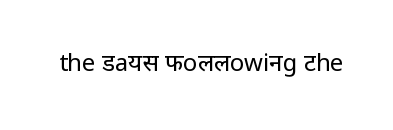
Only glyphs here, with clear space below each row. Notice how the stems are strictly vertical — no italics here. Between one letter and the next there's only the usual sliver of space. Is this a heavy cut? Hardly; it is regular or lighter.
